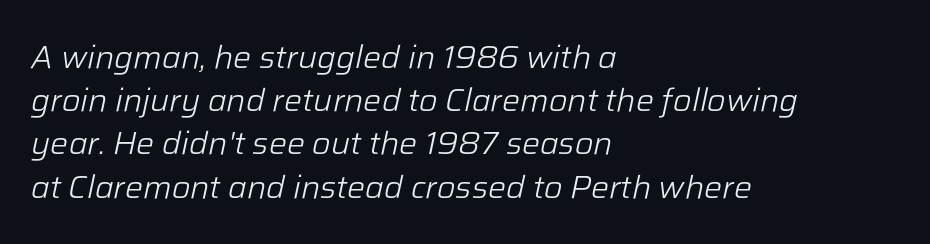
Q: Is the text bold? A: No.
Q: Is the text italic (slanted)? A: Yes, it leans right by about 12 degrees.
Q: Is the text underlined? A: No.
Q: How is the paragraph aligned? A: Left-aligned.
Q: Is the spacing between letters normal or unusually wide? A: Normal.
Q: Is the spacing between lines tight, normal or loose? A: Normal.
Q: Width (condensed, normal, or wide)? A: Normal.
Q: Stroke contrast? A: Low.
Q: x-height? A: Medium.
Q: Monospaced? A: No.
